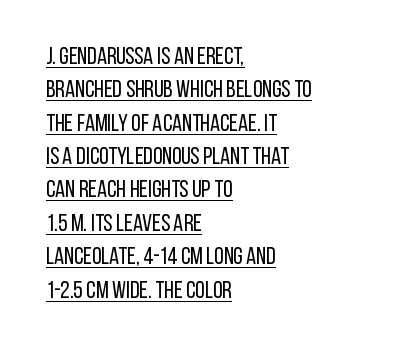
Emphasis is given by a line drawn under the lettering. The text block is weighted toward the left margin, trailing off unevenly rightward. These lines sit exactly where default settings would place them. This is roman type, the default non-slanted kind.
